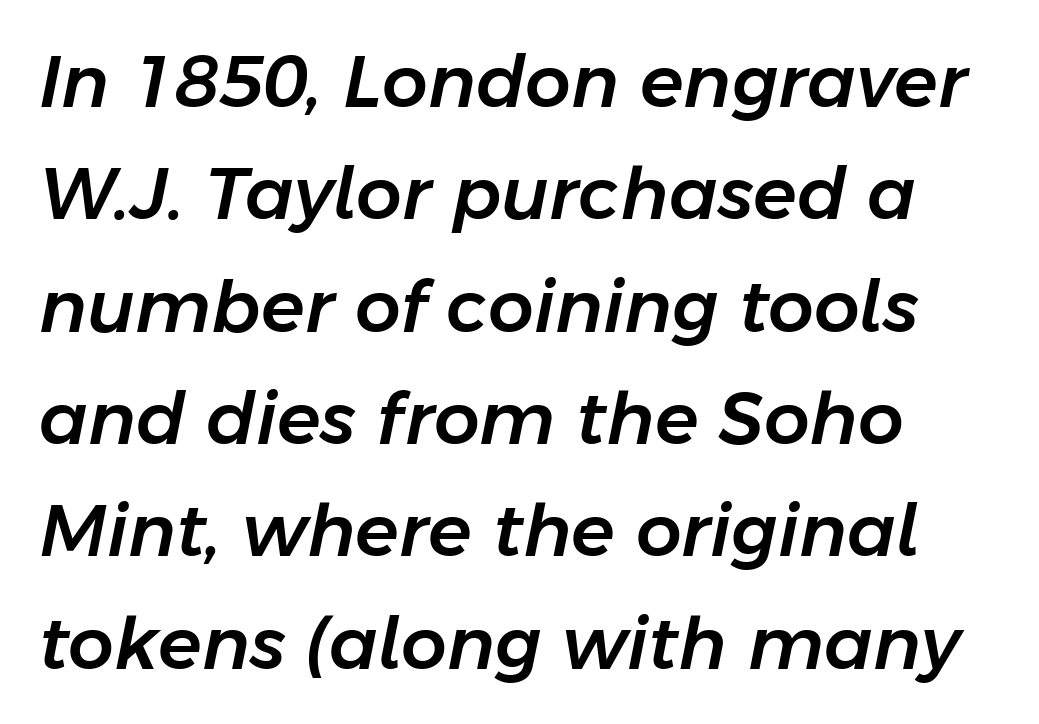
{"italic": "yes", "lean": "right", "slant_degrees": 11, "width": "normal", "stroke_contrast": "low", "x_height": "medium", "monospaced": "no", "underline": "no", "align": "left", "line_spacing": "normal", "line_spacing_ratio": 1.56, "letter_spacing": "normal", "letter_spacing_em": 0.0, "glyph_px": 72}
